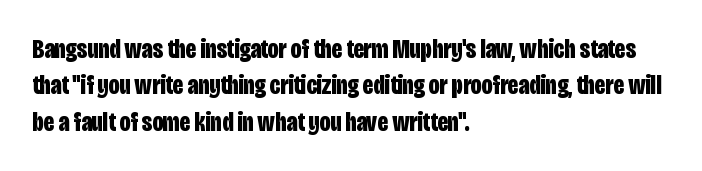
The image shows 27 px bold type, upright; set left-aligned, normal line spacing (1.35x), normal letter spacing, not underlined.
